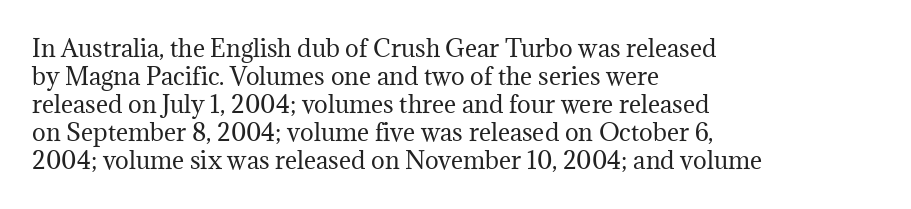
Q: Is the text bold? A: No.
Q: Is the text italic (slanted)? A: No, it is upright.
Q: Is the text underlined? A: No.
Q: How is the paragraph aligned? A: Left-aligned.
Q: Is the spacing between letters normal or unusually wide? A: Normal.
